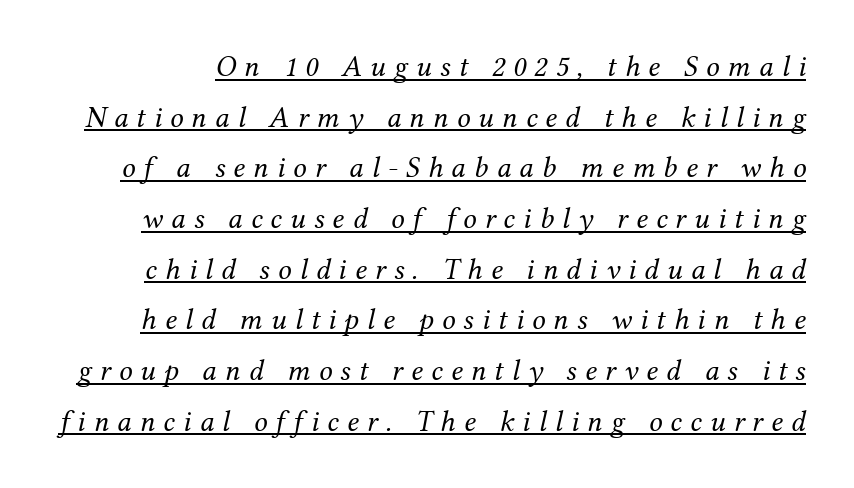
Q: Is the text bold? A: No.
Q: Is the text italic (slanted)? A: Yes, it leans right by about 12 degrees.
Q: Is the typeface a serif or a sans-serif typeface? A: Serif.
Q: Is the text underlined? A: Yes.
Q: Is the spacing between letters normal or unusually wide? A: Unusually wide.
Q: Is the spacing between lines tight, normal or loose? A: Normal.
Q: Width (condensed, normal, or wide)? A: Normal.
Q: Stroke contrast? A: Medium.
Q: x-height? A: Medium.
Q: Monospaced? A: No.
